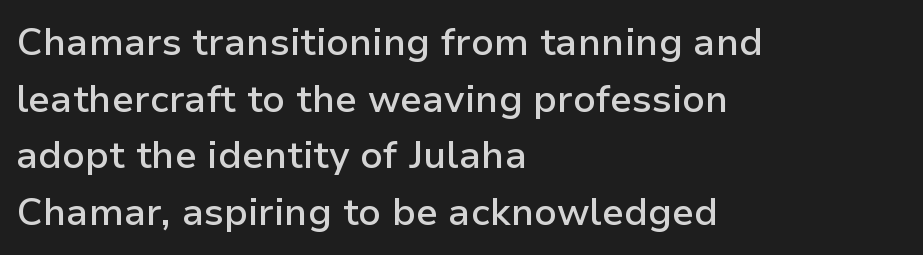
The image shows 38 px semibold sans-serif type, upright; set left-aligned, normal line spacing (1.49x), normal letter spacing, not underlined; low stroke contrast and a medium x-height.
